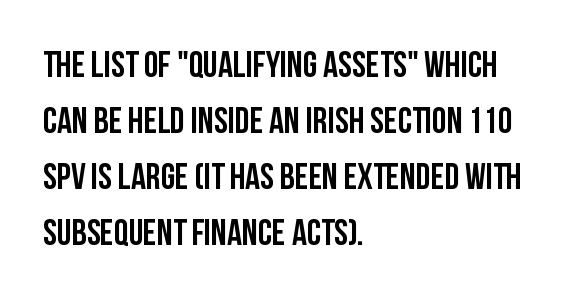
Q: Is the text italic (slanted)? A: No, it is upright.
Q: Is the typeface a serif or a sans-serif typeface? A: Sans-serif.
Q: Is the text underlined? A: No.
Q: How is the paragraph aligned? A: Left-aligned.
Q: Is the spacing between letters normal or unusually wide? A: Normal.
Q: Is the spacing between lines tight, normal or loose? A: Normal.
Q: Width (condensed, normal, or wide)? A: Condensed.
Q: Stroke contrast? A: Low.
Q: x-height? A: Large.
Q: Monospaced? A: No.
